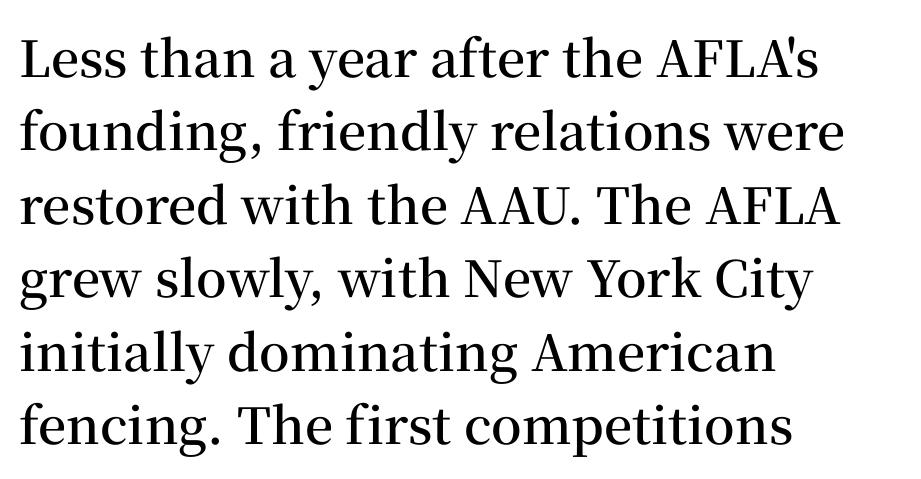
Is the block centered? No — it sits flush against the left margin. Interline gaps are of average width in this sample. The glyphs have the mass of a demibold cut, below bold. Anything drawn beneath the words? Only blank space. Typographically, this falls in the serif category. Italic? Not at all — the glyphs are vertical.
